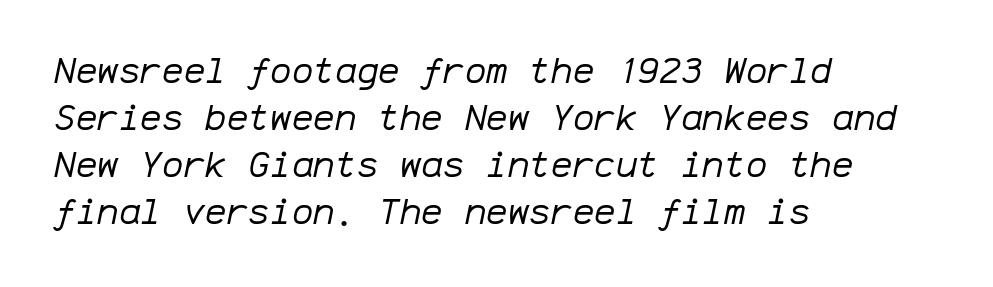
Looks like terminal output: every glyph gets an equal slot. Underlining? Definitely not there. The strokes carry an ordinary text weight at most. This block has exactly the height ordinary leading produces. Posture: slanted.
